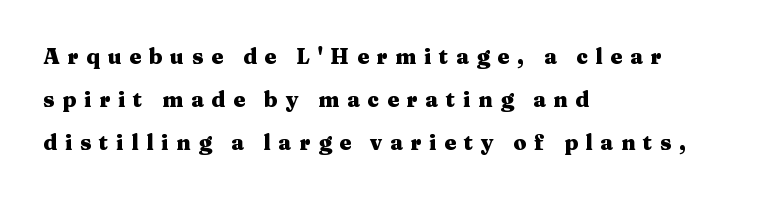
This sample uses expanded letter spacing, leaving extra air between glyphs. What weight is shown? A full bold with thick strokes. Unmarked baselines from the first word to the last. What's the leading like? Stretched, with rows far apart.
